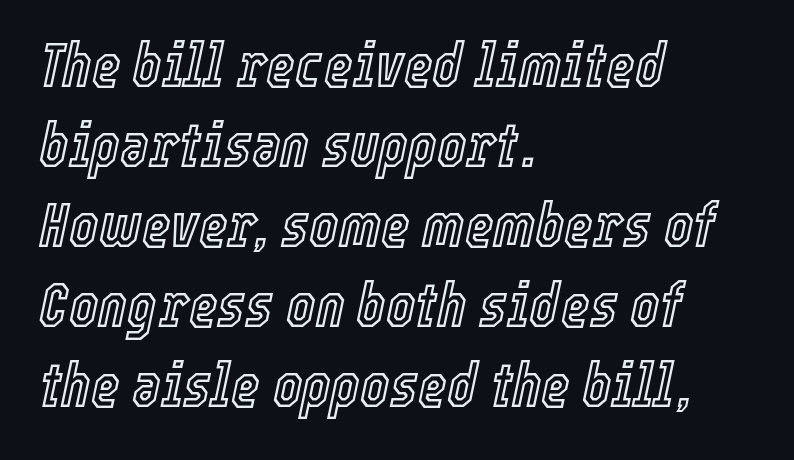
Q: Is the text italic (slanted)? A: Yes, it leans right by about 12 degrees.
Q: Is the text underlined? A: No.
Q: How is the paragraph aligned? A: Left-aligned.
Q: Is the spacing between letters normal or unusually wide? A: Normal.
Q: Is the spacing between lines tight, normal or loose? A: Normal.
Q: Width (condensed, normal, or wide)? A: Condensed.
Q: x-height? A: Medium.
Q: Monospaced? A: No.
